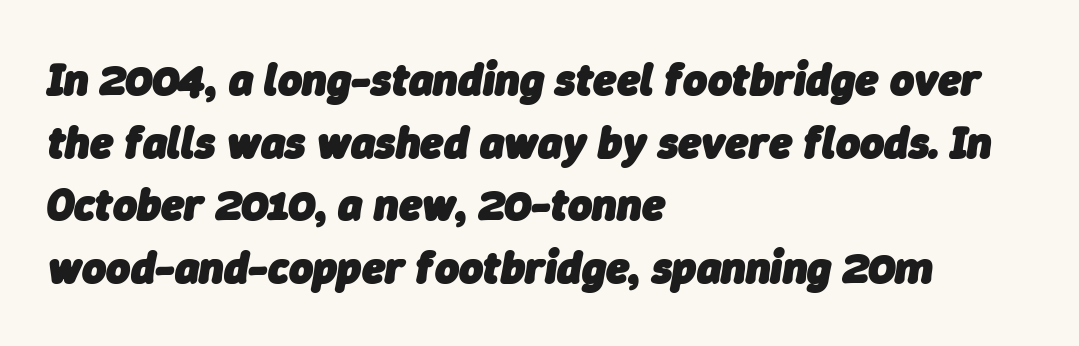
The image shows 46 px heavy type, italic (leaning right); set left-aligned, normal line spacing (1.36x), normal letter spacing, not underlined; low stroke contrast and a medium x-height.
